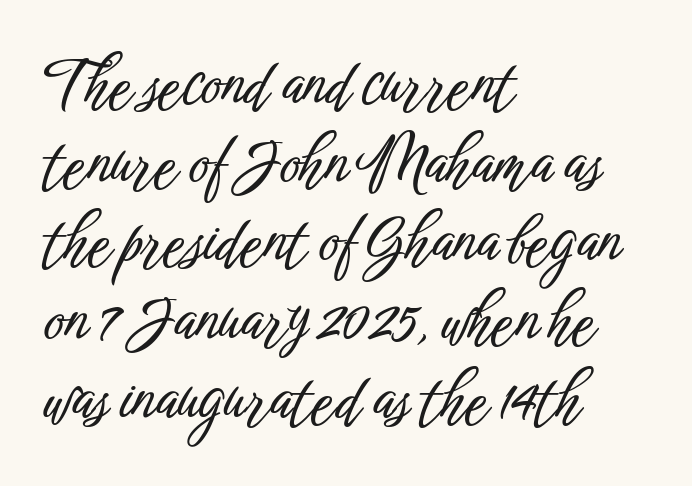
{"serif": "no", "width": "condensed", "stroke_contrast": "low", "x_height": "medium", "monospaced": "no", "underline": "no", "align": "left", "line_spacing": "normal", "line_spacing_ratio": 1.27, "letter_spacing": "normal", "letter_spacing_em": 0.0, "glyph_px": 62}
